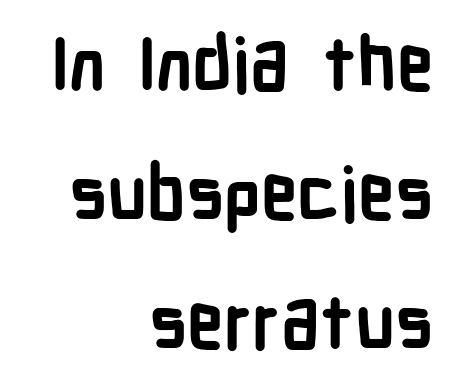
The glyphs in this specimen are sans serif. Is the letter spacing exaggerated? No — it looks like the ordinary default. The glyphs are unaccompanied by any horizontal stroke below them. Spacing verdict: proportional, widths tailored to each character.
